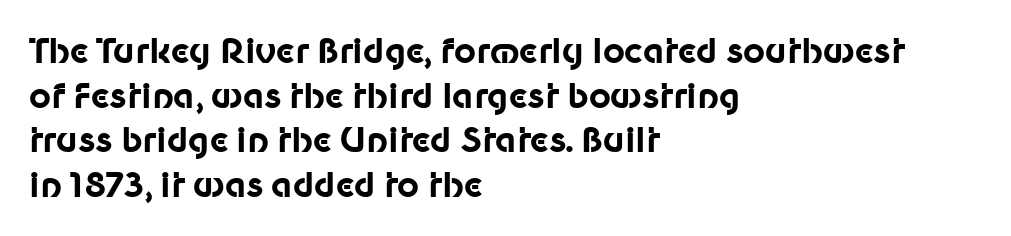
{"serif": "no", "italic": "no", "bold": "yes", "weight": "bold", "width": "normal", "stroke_contrast": "low", "x_height": "medium", "monospaced": "no", "underline": "no", "align": "left", "line_spacing": "normal", "line_spacing_ratio": 1.31, "letter_spacing": "normal", "letter_spacing_em": 0.0, "glyph_px": 34}
